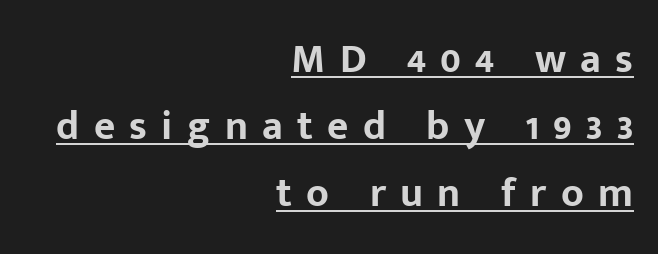
{"serif": "no", "italic": "no", "bold": "yes", "weight": "bold", "width": "normal", "stroke_contrast": "low", "x_height": "medium", "monospaced": "no", "underline": "yes", "align": "right", "line_spacing": "normal", "line_spacing_ratio": 1.64, "letter_spacing": "wide", "letter_spacing_em": 0.35, "glyph_px": 41}
